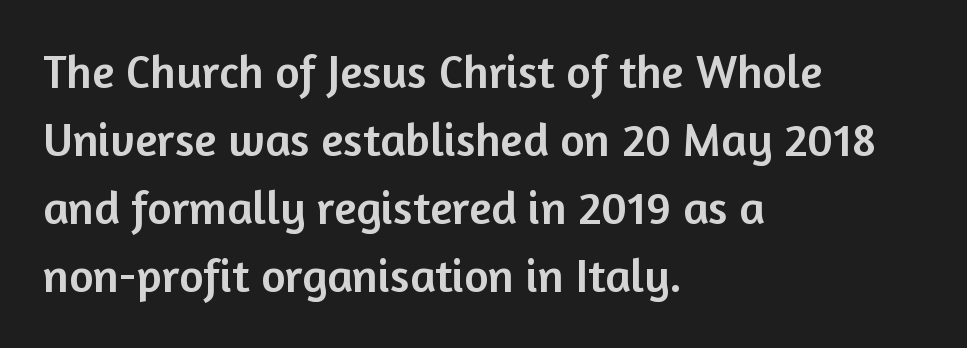
Q: Is the text italic (slanted)? A: No, it is upright.
Q: Is the typeface a serif or a sans-serif typeface? A: Sans-serif.
Q: Is the text underlined? A: No.
Q: How is the paragraph aligned? A: Left-aligned.
Q: Is the spacing between letters normal or unusually wide? A: Normal.
Q: Is the spacing between lines tight, normal or loose? A: Normal.
Q: Width (condensed, normal, or wide)? A: Normal.
Q: Stroke contrast? A: Low.
Q: x-height? A: Medium.
Q: Monospaced? A: No.
